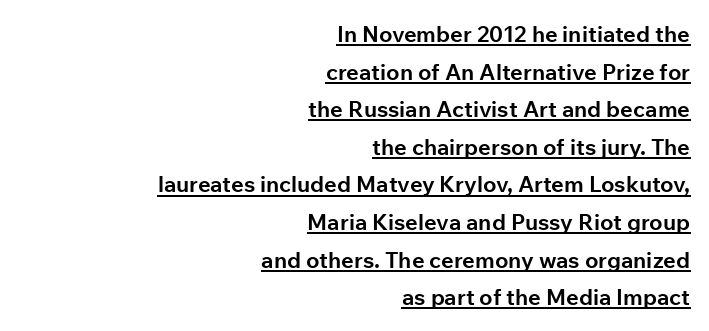
{"italic": "no", "bold": "yes", "underline": "yes", "align": "right", "line_spacing_ratio": 1.71, "letter_spacing": "normal", "letter_spacing_em": 0.0, "glyph_px": 22}
